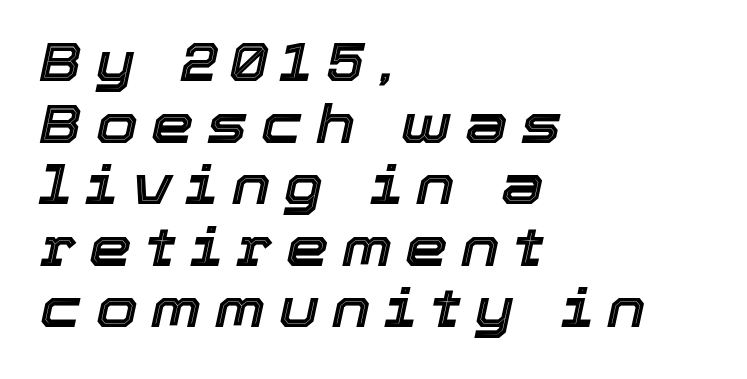
Q: Is the text italic (slanted)? A: Yes, it leans right by about 12 degrees.
Q: Is the text underlined? A: No.
Q: How is the paragraph aligned? A: Left-aligned.
Q: Is the spacing between letters normal or unusually wide? A: Unusually wide.
Q: Is the spacing between lines tight, normal or loose? A: Tight.
Q: Width (condensed, normal, or wide)? A: Normal.
Q: x-height? A: Medium.
Q: Monospaced? A: No.
